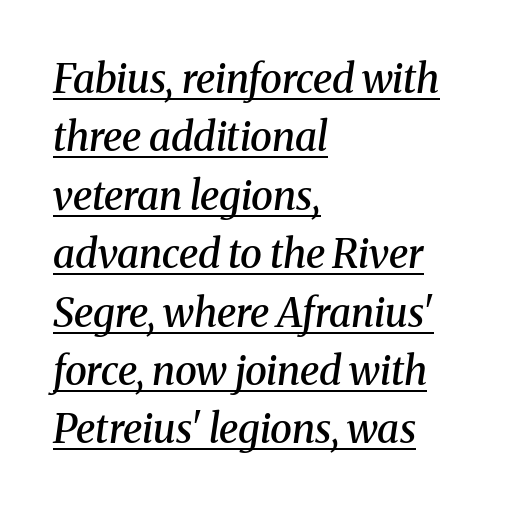
{"serif": "yes", "italic": "yes", "lean": "right", "slant_degrees": 8, "bold": "semi", "weight": "semibold", "width": "normal", "stroke_contrast": "medium", "x_height": "medium", "monospaced": "no", "underline": "yes", "align": "left", "line_spacing": "normal", "line_spacing_ratio": 1.46, "letter_spacing": "normal", "letter_spacing_em": 0.0, "glyph_px": 40}
